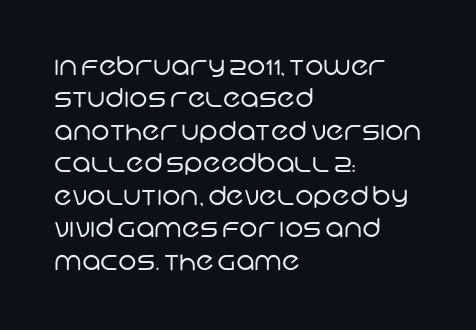
Q: Is the text bold? A: No.
Q: Is the text underlined? A: No.
Q: How is the paragraph aligned? A: Left-aligned.
Q: Is the spacing between letters normal or unusually wide? A: Normal.
Q: Is the spacing between lines tight, normal or loose? A: Normal.
